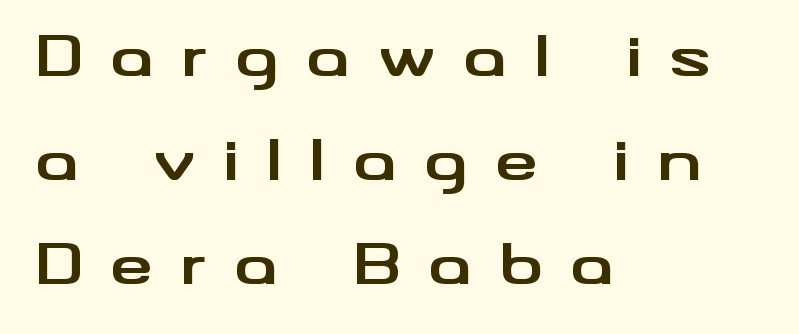
The space directly below the letters is spotless. The specimen reads as upright at a glance. Character widths vary here, with narrow letters taking less room than wide ones. You could only call the tracking loose — the letters float apart. Casual observation: everything's shoved over to the left.
